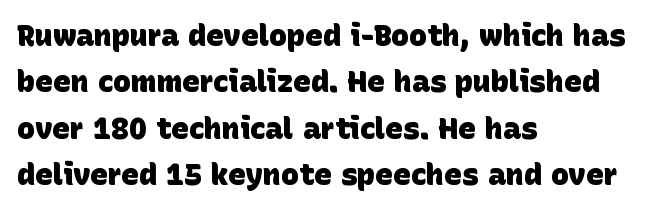
Q: Is the text bold? A: Yes.
Q: Is the typeface a serif or a sans-serif typeface? A: Sans-serif.
Q: Is the text underlined? A: No.
Q: How is the paragraph aligned? A: Left-aligned.
Q: Is the spacing between letters normal or unusually wide? A: Normal.
Q: Is the spacing between lines tight, normal or loose? A: Normal.
Q: Width (condensed, normal, or wide)? A: Normal.
Q: Stroke contrast? A: Low.
Q: x-height? A: Large.
Q: Monospaced? A: No.
